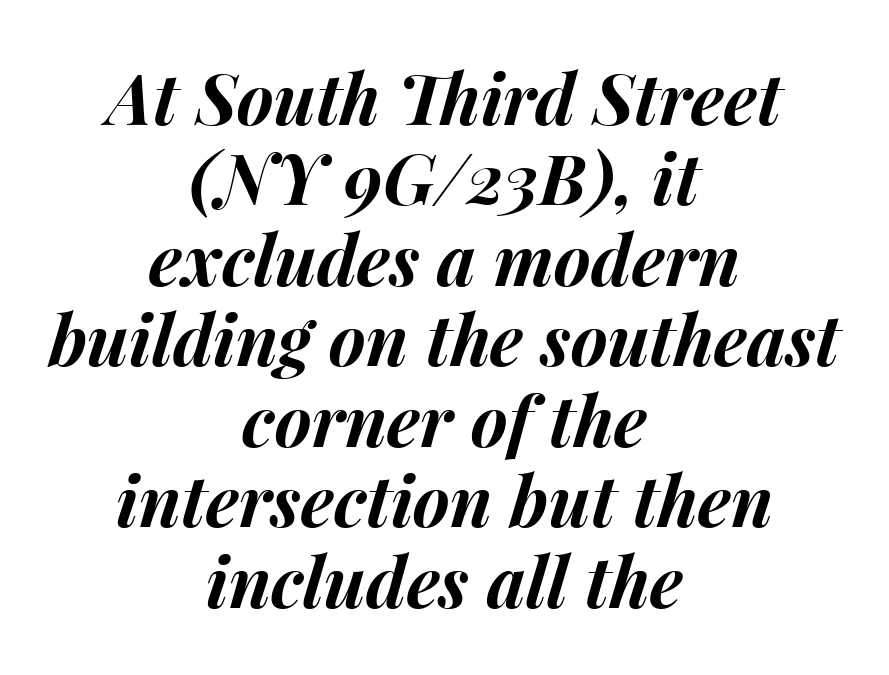
Q: Is the text bold? A: Yes.
Q: Is the text italic (slanted)? A: Yes, it leans right by about 15 degrees.
Q: Is the text underlined? A: No.
Q: How is the paragraph aligned? A: Centered.
Q: Is the spacing between letters normal or unusually wide? A: Normal.
Q: Is the spacing between lines tight, normal or loose? A: Tight.
Q: Width (condensed, normal, or wide)? A: Normal.
Q: Stroke contrast? A: Medium.
Q: x-height? A: Medium.
Q: Monospaced? A: No.
